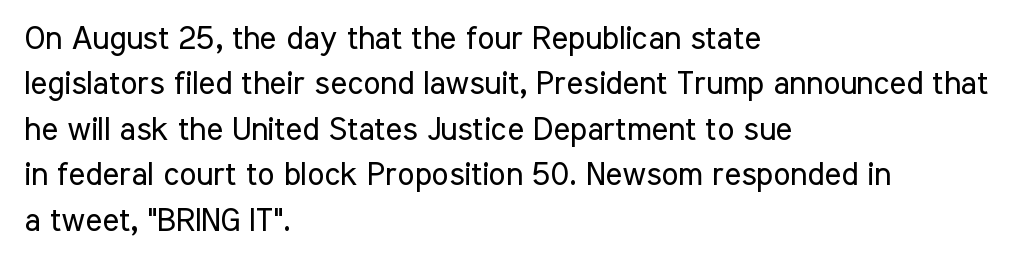
What's the leading like? Ordinary, nothing unusual. Students, note that the glyphs here touch the page at normal intervals. One-word summary of the alignment: left. Nope, not italic — everything's standing straight. The rendering uses natural spacing where letterforms have individual widths.
